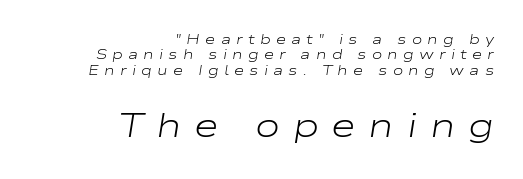
Q: Is the text bold? A: No.
Q: Is the text italic (slanted)? A: Yes, it leans right by about 9 degrees.
Q: Is the text underlined? A: No.
Q: How is the paragraph aligned? A: Right-aligned.
Q: Is the spacing between letters normal or unusually wide? A: Unusually wide.
Q: Is the spacing between lines tight, normal or loose? A: Tight.
Q: Which block of text is set in a larger size, the first (top) or the second (bottom)? A: The second (bottom) one.
Q: Width (condensed, normal, or wide)? A: Wide.
Q: Stroke contrast? A: Low.
Q: x-height? A: Medium.
Q: Monospaced? A: No.
